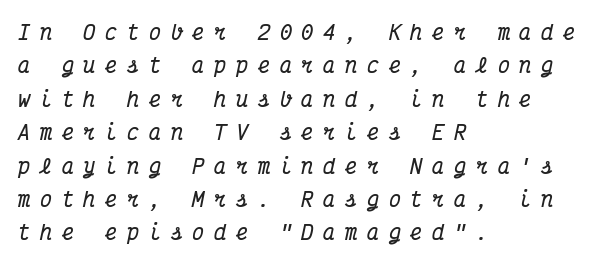
Q: Is the text bold? A: Yes.
Q: Is the text italic (slanted)? A: Yes, it leans right by about 12 degrees.
Q: Is the text underlined? A: No.
Q: How is the paragraph aligned? A: Left-aligned.
Q: Is the spacing between letters normal or unusually wide? A: Unusually wide.
Q: Is the spacing between lines tight, normal or loose? A: Normal.
